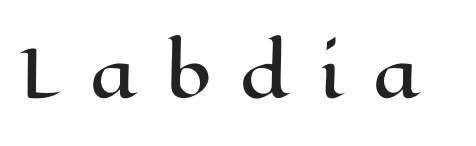
{"italic": "no", "width": "wide", "stroke_contrast": "high", "x_height": "medium", "monospaced": "no", "underline": "no", "letter_spacing": "wide", "letter_spacing_em": 0.44, "glyph_px": 66}
